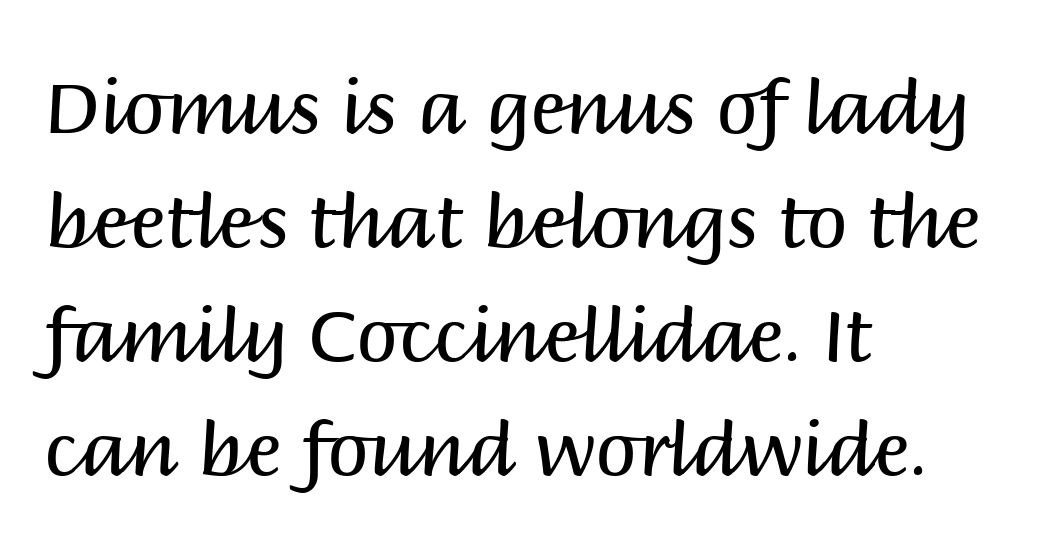
{"serif": "no", "bold": "no", "weight": "regular", "width": "normal", "stroke_contrast": "medium", "x_height": "large", "monospaced": "no", "underline": "no", "align": "left", "line_spacing": "normal", "line_spacing_ratio": 1.54, "letter_spacing": "normal", "letter_spacing_em": 0.0, "glyph_px": 74}
